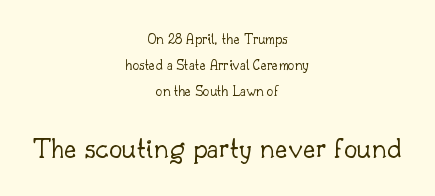
{"italic": "no", "bold": "no", "weight": "light", "width": "normal", "stroke_contrast": "low", "x_height": "small", "monospaced": "no", "underline": "no", "align": "center", "line_spacing_ratio": 1.72, "letter_spacing": "normal", "letter_spacing_em": 0.0, "larger_block": "second", "size_ratio": 2.0, "glyph_px": 30}
